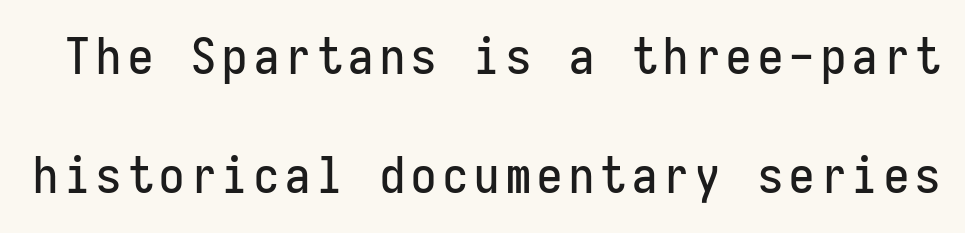
Q: Is the text italic (slanted)? A: No, it is upright.
Q: Is the typeface a serif or a sans-serif typeface? A: Sans-serif.
Q: Is the text underlined? A: No.
Q: Is the spacing between lines tight, normal or loose? A: Loose.
Q: Width (condensed, normal, or wide)? A: Condensed.
Q: Stroke contrast? A: Low.
Q: x-height? A: Medium.
Q: Monospaced? A: Yes.
